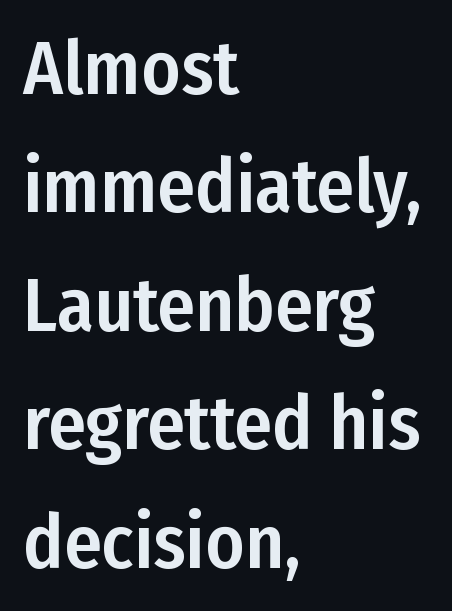
The image shows 75 px condensed sans-serif type, upright; set left-aligned, normal line spacing (1.58x), normal letter spacing, not underlined; low stroke contrast and a medium x-height.
